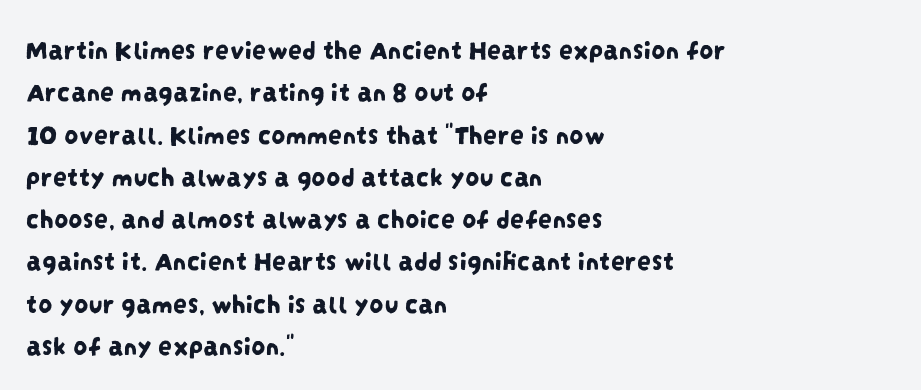
Q: Is the typeface a serif or a sans-serif typeface? A: Sans-serif.
Q: Is the text underlined? A: No.
Q: How is the paragraph aligned? A: Left-aligned.
Q: Is the spacing between letters normal or unusually wide? A: Normal.
Q: Is the spacing between lines tight, normal or loose? A: Normal.
Q: Width (condensed, normal, or wide)? A: Condensed.
Q: Stroke contrast? A: Low.
Q: x-height? A: Large.
Q: Monospaced? A: No.
